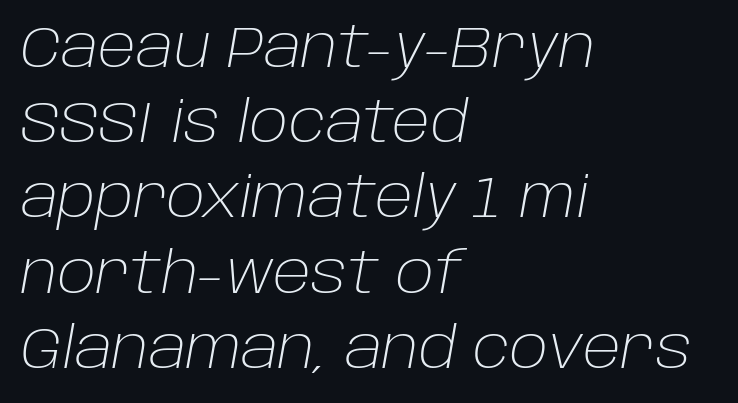
Varying glyph widths throughout — classic text-font behaviour. The gap between lines stays unmarked. Characters are canted at an angle relative to the baseline's perpendicular. This sample is left-justified, so line endings fall wherever the words run out. Caption: standard tracking, unaltered. Bold? No — there's no thickening of the strokes.
